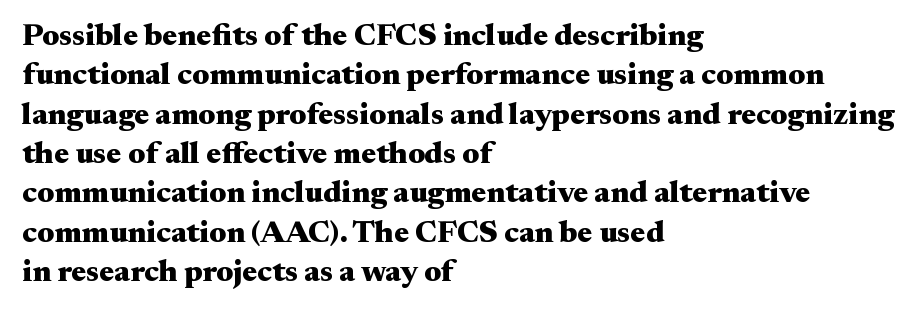
Look at the tracking — it's just the regular setting, nothing added. Think of a printed novel: that variable character pitch is what you see here. The rows are spaced the way most documents space them. Reading down the block, your eye returns to a fixed left position each line. Type style note: has serifs. The lettering holds an erect, upright posture throughout.
